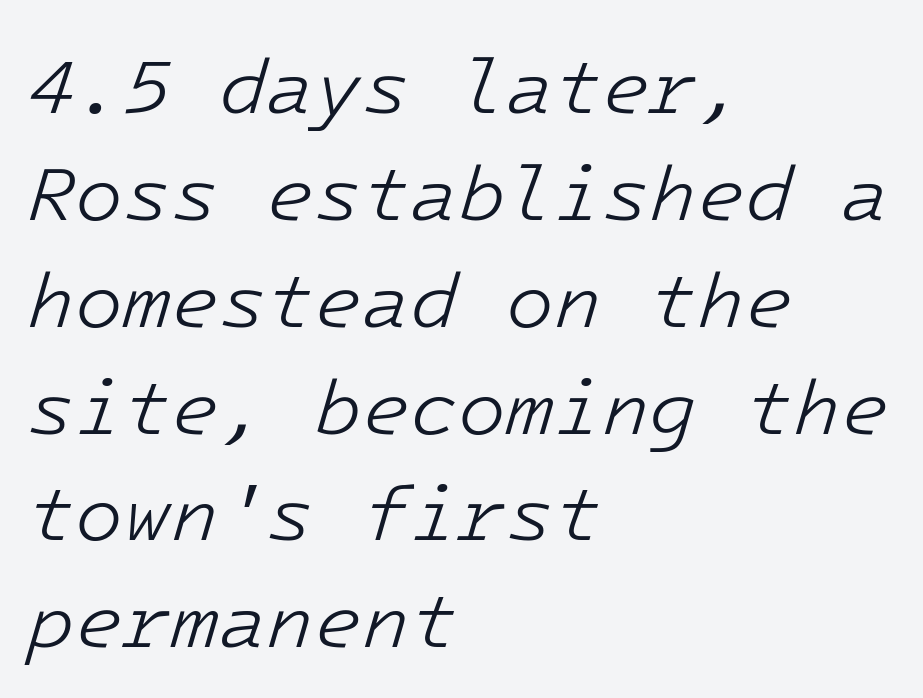
This is not heavy type; no bold has been used. One-word summary of the alignment: left. Short note: letters normally spaced. The leading is moderate, giving the passage an even texture.
